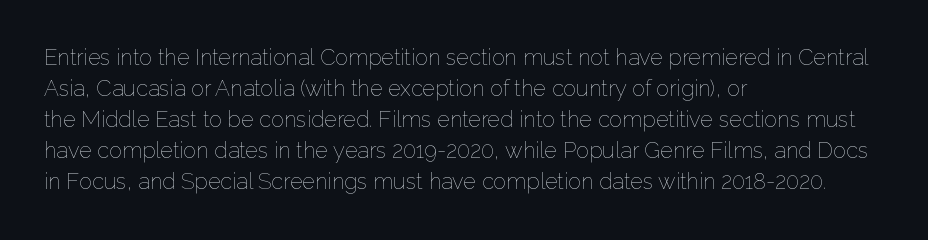
The image shows 22 px text type, upright; set left-aligned, normal line spacing (1.41x), normal letter spacing, not underlined.
